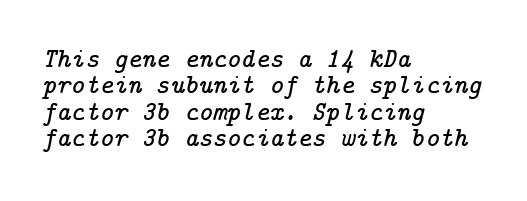
In terms of posture, this sample is oblique. The words here are not underlined. In CSS terms this would be text-align: left. Short note: letters normally spaced.
